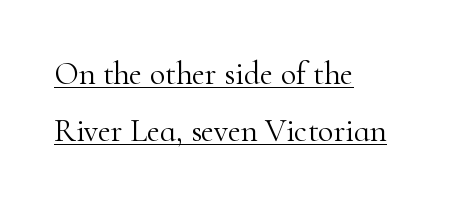
{"serif": "yes", "italic": "no", "bold": "no", "weight": "light", "width": "normal", "stroke_contrast": "high", "x_height": "small", "monospaced": "no", "underline": "yes", "align": "left", "line_spacing_ratio": 1.78, "letter_spacing": "normal", "letter_spacing_em": 0.0, "glyph_px": 32}
